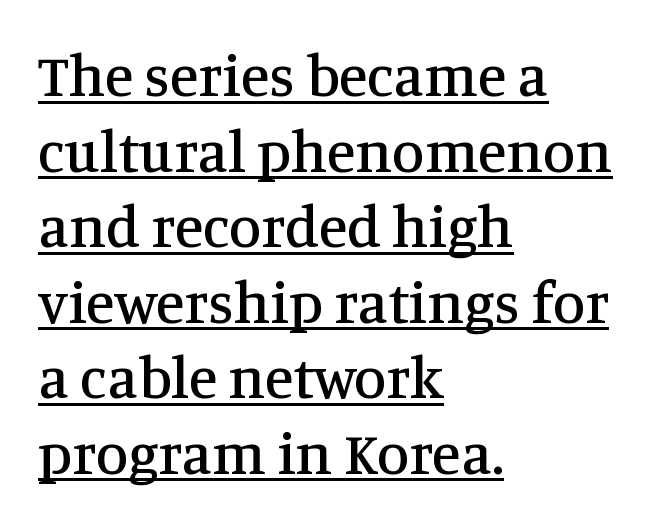
Q: Is the text italic (slanted)? A: No, it is upright.
Q: Is the typeface a serif or a sans-serif typeface? A: Serif.
Q: Is the text underlined? A: Yes.
Q: How is the paragraph aligned? A: Left-aligned.
Q: Is the spacing between letters normal or unusually wide? A: Normal.
Q: Is the spacing between lines tight, normal or loose? A: Normal.
Q: Width (condensed, normal, or wide)? A: Normal.
Q: Stroke contrast? A: Medium.
Q: x-height? A: Large.
Q: Monospaced? A: No.
